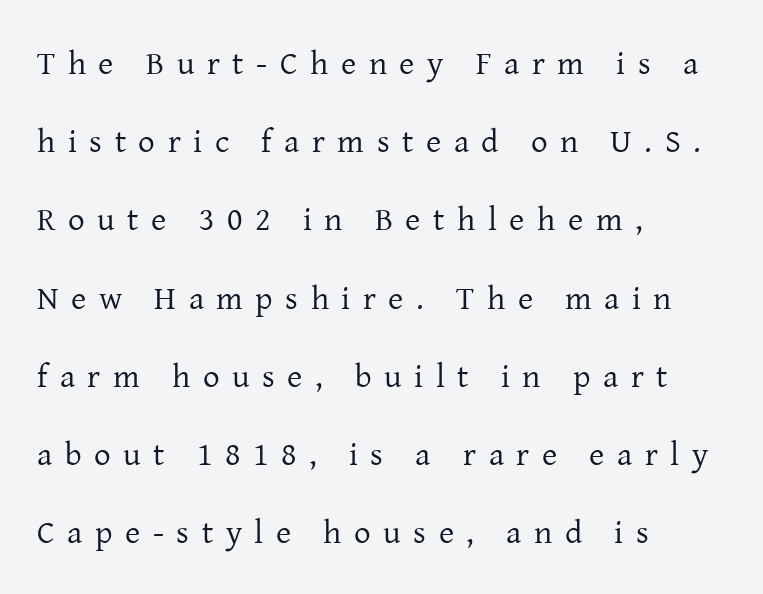
The image shows 33 px regular-weight serif type, upright; set left-aligned, loose line spacing (2.37x), unusually wide letter spacing (+0.38 em), not underlined; low stroke contrast and a medium x-height.
